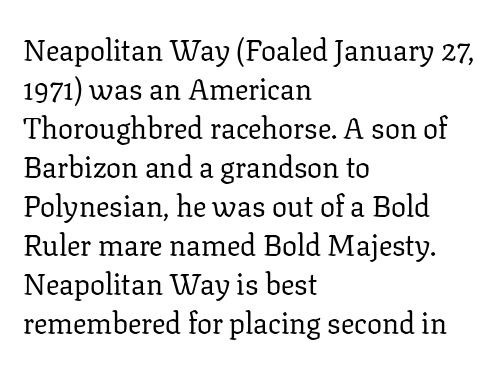
Is there much room between lines? A standard amount, neither cramped nor airy. A classic flush-left, rag-right setting is used for this passage. Students, note that the glyphs here touch the page at normal intervals. The area under the type is left untouched. The designer went with a serif here, giving each stem small feet.
